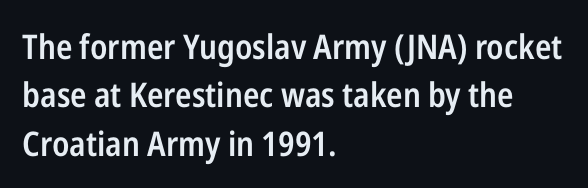
A bare baseline throughout the passage. Typesetter's note: demi weight, one step under bold. Horizontal alignment here is leftward, the default for most running prose. Nope, no serifs anywhere on these letters.
